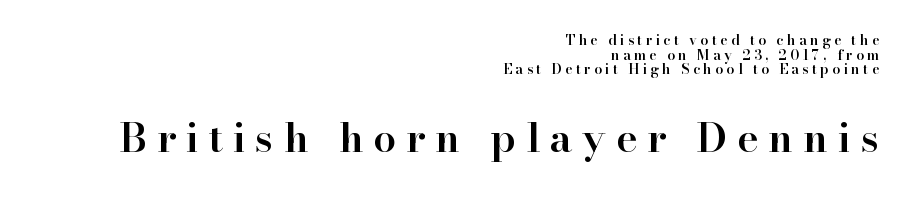
The image shows 41 px semibold serif type, upright; set right-aligned, tight line spacing (1.04x), unusually wide letter spacing (+0.24 em), not underlined; the second (bottom) block is 2.93x larger; high stroke contrast and a small x-height.
